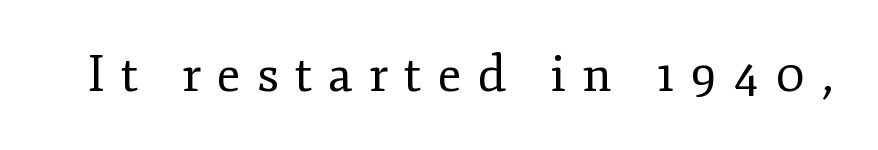
Q: Is the text bold? A: No.
Q: Is the text italic (slanted)? A: No, it is upright.
Q: Is the typeface a serif or a sans-serif typeface? A: Serif.
Q: Is the text underlined? A: No.
Q: Is the spacing between letters normal or unusually wide? A: Unusually wide.
Q: Width (condensed, normal, or wide)? A: Normal.
Q: Stroke contrast? A: Low.
Q: x-height? A: Small.
Q: Monospaced? A: No.
